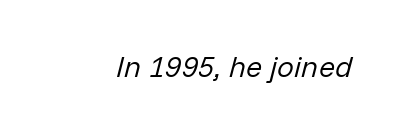
The area under the type is left untouched. These lines were composed using italics. You could not count columns in this text — the font is proportionally spaced. The cut favours lightness, reaching ordinary text weight at its darkest. Spacing between characters is what you'd get straight out of the box.
